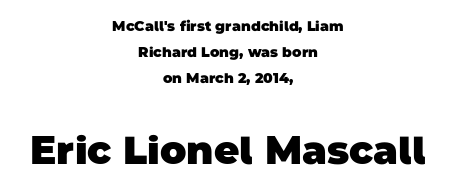
{"serif": "no", "bold": "yes", "weight": "heavy", "width": "normal", "stroke_contrast": "low", "x_height": "large", "monospaced": "no", "underline": "no", "align": "center", "line_spacing_ratio": 1.85, "letter_spacing": "normal", "letter_spacing_em": 0.0, "larger_block": "second", "size_ratio": 2.79, "glyph_px": 39}
